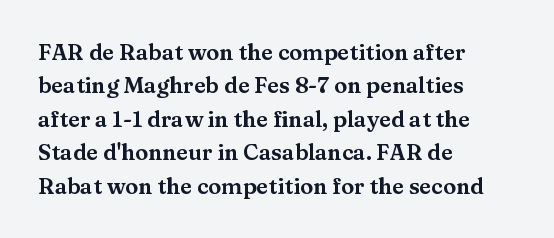
Regarding leading, the lines here are spaced in the standard way. The typography opts for an upright posture over an oblique one. Caption: multi-line text, flush left, ragged right. Nothing unusual about the tracking: characters are spaced as the font intends.
